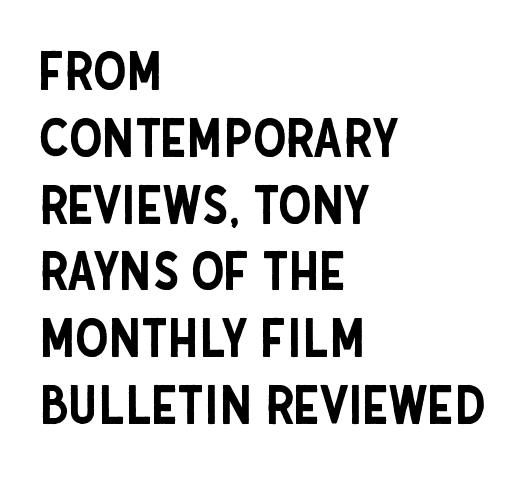
Q: Is the text italic (slanted)? A: No, it is upright.
Q: Is the typeface a serif or a sans-serif typeface? A: Sans-serif.
Q: Is the text underlined? A: No.
Q: How is the paragraph aligned? A: Left-aligned.
Q: Is the spacing between letters normal or unusually wide? A: Normal.
Q: Is the spacing between lines tight, normal or loose? A: Normal.
Q: Width (condensed, normal, or wide)? A: Condensed.
Q: Stroke contrast? A: Low.
Q: x-height? A: Large.
Q: Monospaced? A: No.
